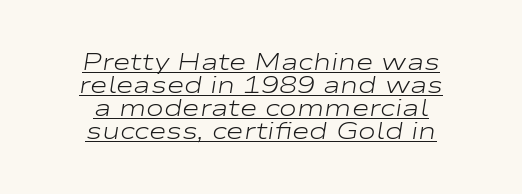
The image shows 24 px text type, italic (leaning right); set centered, tight line spacing (0.96x), normal letter spacing, underlined.
